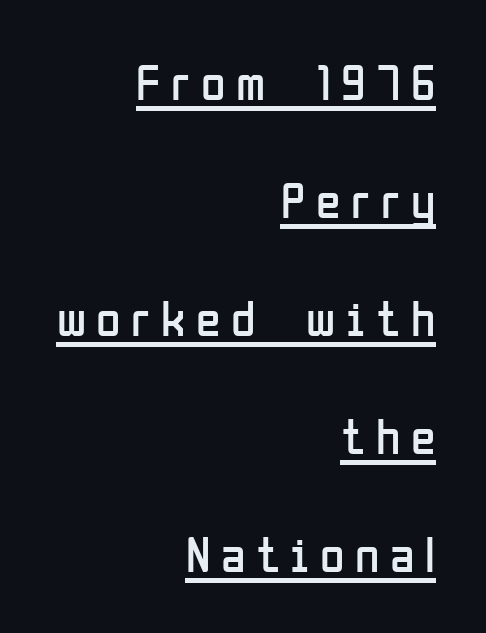
Q: Is the text bold? A: No.
Q: Is the text italic (slanted)? A: No, it is upright.
Q: Is the typeface a serif or a sans-serif typeface? A: Sans-serif.
Q: Is the text underlined? A: Yes.
Q: How is the paragraph aligned? A: Right-aligned.
Q: Is the spacing between letters normal or unusually wide? A: Unusually wide.
Q: Is the spacing between lines tight, normal or loose? A: Loose.
Q: Width (condensed, normal, or wide)? A: Condensed.
Q: Stroke contrast? A: Low.
Q: x-height? A: Medium.
Q: Monospaced? A: No.
